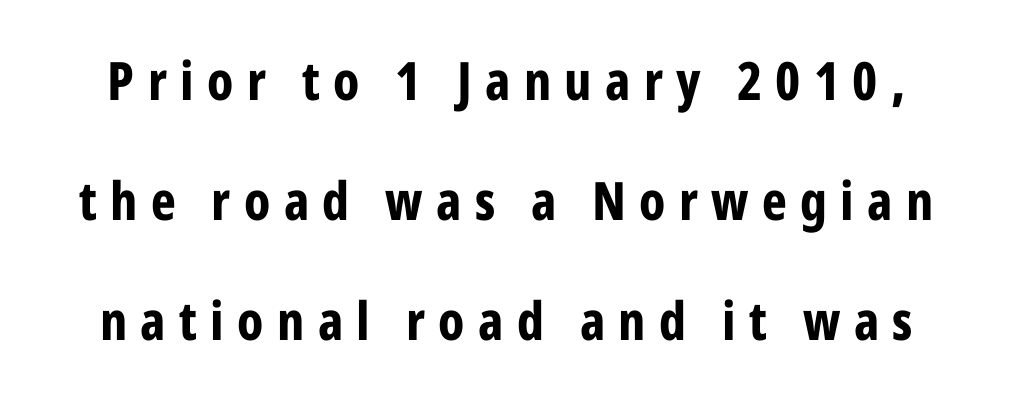
Here the glyphs are tracked loosely, breaking word shapes into spaced letters. Stroke terminals: plain, sans-serif. Note the varied advance widths — an 'i' is clearly narrower than an 'm'. Its strokes are broad and dark, the hallmark of bold type.
